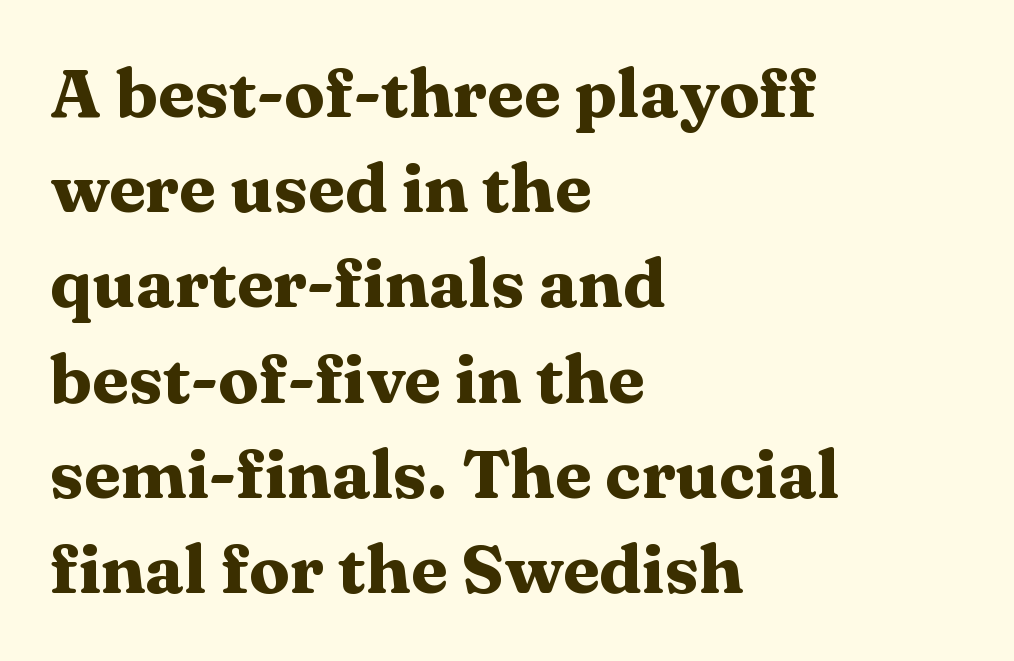
The image shows 68 px heavy, wide serif type, upright; set left-aligned, normal line spacing (1.4x), normal letter spacing, not underlined; medium stroke contrast and a medium x-height.
